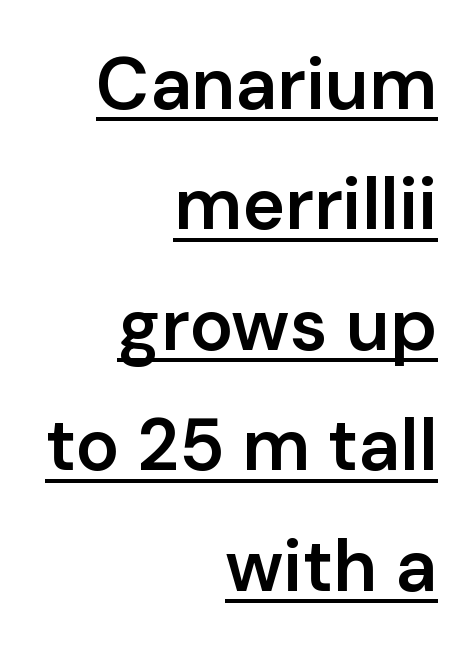
The space between consecutive lines is moderate. A student would call this right alignment; a typographer would say flush right, rag left. Every character sits straight up, as roman type does. Look at the tracking — it's just the regular setting, nothing added.
